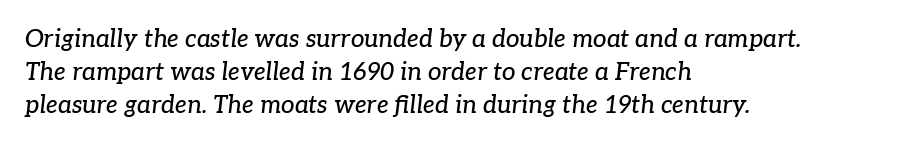
Regular leading. Horizontally, the lines are justified to the leading edge only. Does extra space separate the letters? No, they use regular spacing. When letters slant like this, we call the style italic. The zone under the glyphs is completely vacant.
